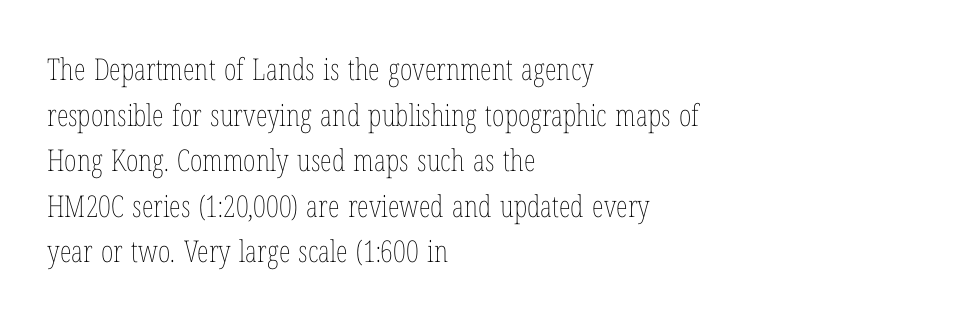
Italic? Not at all — the glyphs are vertical. This sample keeps an unexceptional amount of space between lines. Typeset ragged right — the left edge is the straight one. Each row of text sits above clean, open space. A light-to-regular cut is what we see here. What stands out about the letter spacing? Nothing — it is the standard amount.
